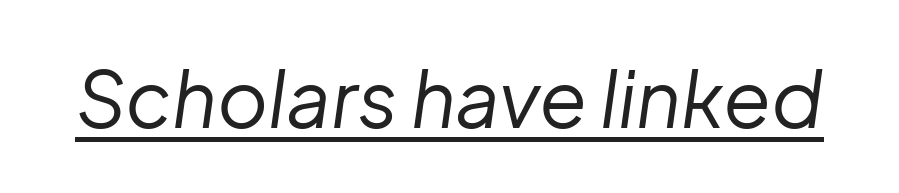
{"italic": "yes", "lean": "right", "slant_degrees": 8, "bold": "no", "weight": "regular", "width": "normal", "stroke_contrast": "low", "x_height": "medium", "monospaced": "no", "underline": "yes", "letter_spacing": "normal", "letter_spacing_em": 0.0, "glyph_px": 78}
